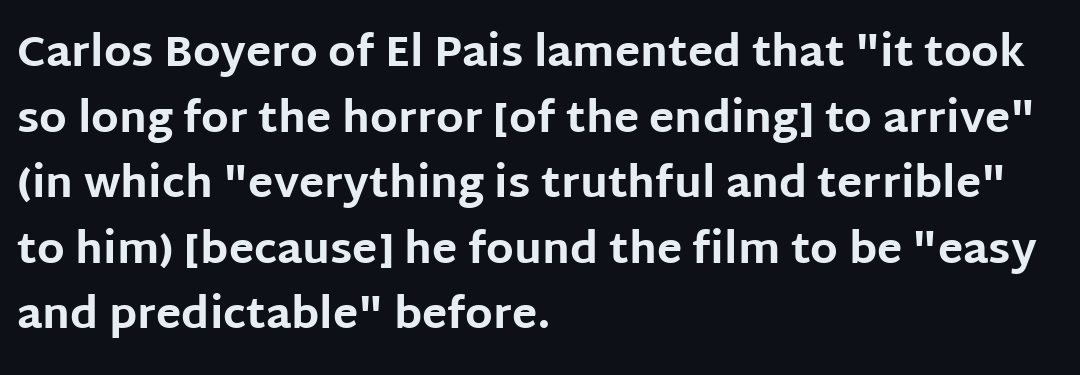
Does the lettering tilt? It doesn't — this is upright. In terms of letterform style, serifs are entirely absent. Casual observation: everything's shoved over to the left. Reading down the column, the eye jumps a familiar distance to each next line.
